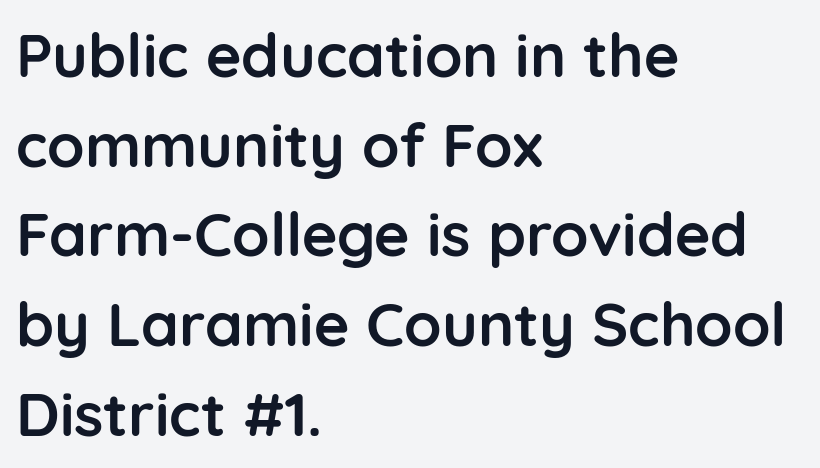
{"serif": "no", "italic": "no", "bold": "yes", "weight": "semibold", "width": "normal", "stroke_contrast": "low", "x_height": "medium", "monospaced": "no", "underline": "no", "align": "left", "line_spacing": "normal", "line_spacing_ratio": 1.47, "letter_spacing": "normal", "letter_spacing_em": 0.0, "glyph_px": 61}
